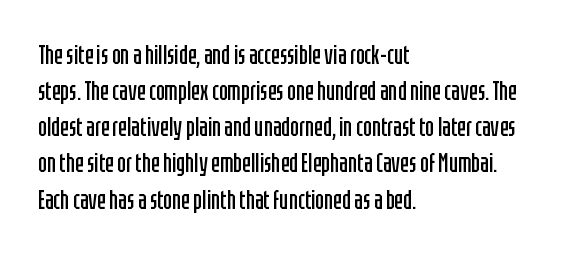
Q: Is the text bold? A: No.
Q: Is the text italic (slanted)? A: No, it is upright.
Q: Is the text underlined? A: No.
Q: How is the paragraph aligned? A: Left-aligned.
Q: Is the spacing between letters normal or unusually wide? A: Normal.
Q: Is the spacing between lines tight, normal or loose? A: Normal.
